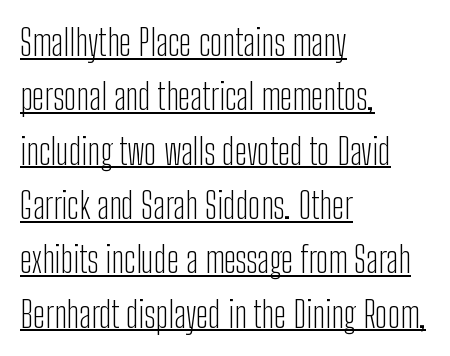
The image shows 36 px light, condensed sans-serif type, upright; set left-aligned, normal line spacing (1.51x), normal letter spacing, underlined; low stroke contrast and a medium x-height.
